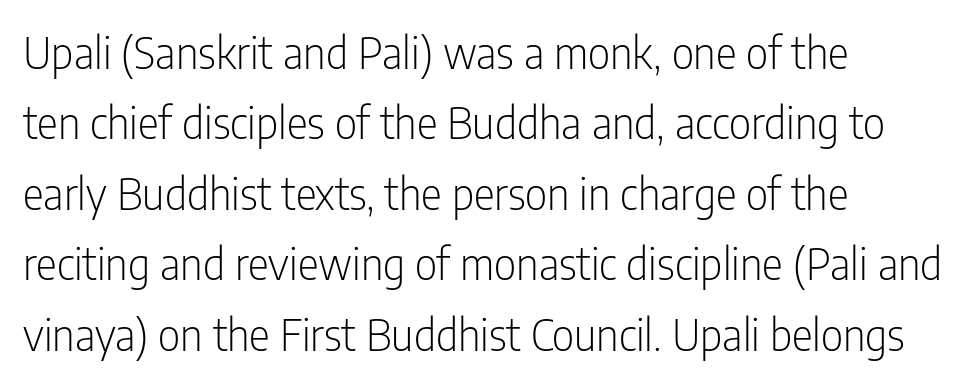
Designer's note — italics off, roman on. Each row of text sits above clean, open space. These lines keep a tight, regular rhythm from letter to letter. Spacing verdict: proportional, widths tailored to each character. The letters look calm and open, with moderate or lighter stems. Does the leading feel generous? No, just average.
